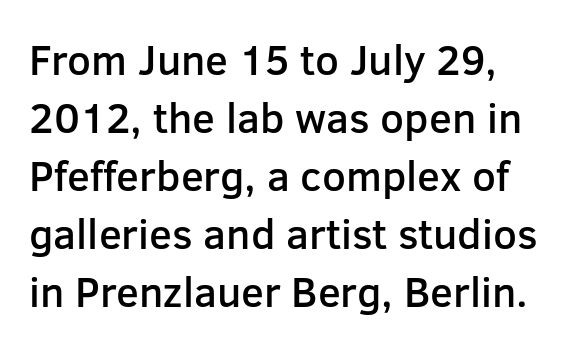
{"serif": "no", "italic": "no", "bold": "semi", "weight": "semibold", "width": "normal", "stroke_contrast": "low", "x_height": "medium", "monospaced": "no", "underline": "no", "line_spacing": "normal", "line_spacing_ratio": 1.38, "letter_spacing": "normal", "letter_spacing_em": 0.0, "glyph_px": 42}
